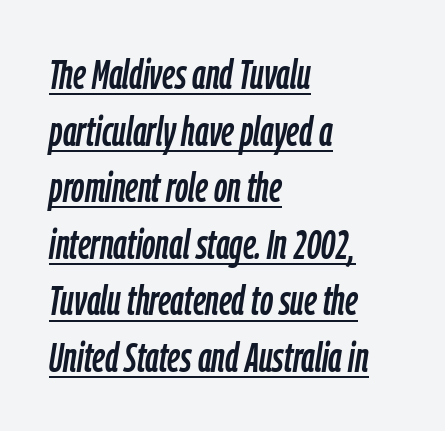
{"italic": "yes", "lean": "right", "slant_degrees": 9, "width": "condensed", "stroke_contrast": "low", "x_height": "medium", "monospaced": "no", "underline": "yes", "align": "left", "line_spacing": "normal", "line_spacing_ratio": 1.38, "letter_spacing": "normal", "letter_spacing_em": 0.0, "glyph_px": 41}
